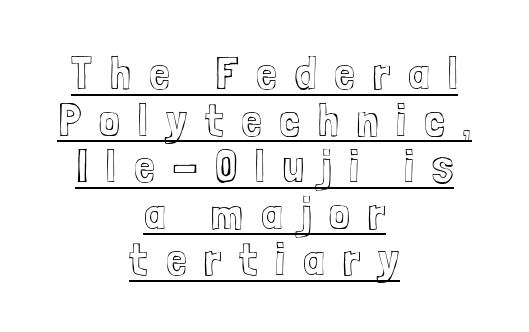
The letters advance in unequal steps, a hallmark of proportional type. Words appear elongated and porous because spacing is wide. The specimen reads as upright at a glance. Notice how a bar underscores the lettering throughout.
